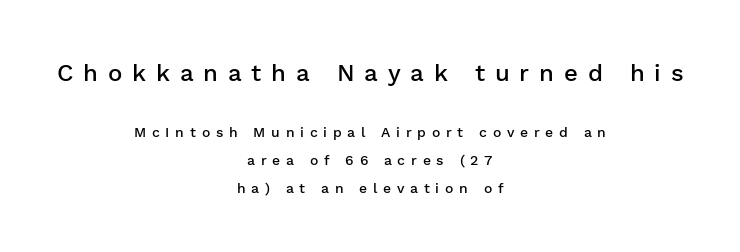
Q: Is the text bold? A: Semi-bold.
Q: Is the text italic (slanted)? A: No, it is upright.
Q: Is the text underlined? A: No.
Q: How is the paragraph aligned? A: Centered.
Q: Is the spacing between letters normal or unusually wide? A: Unusually wide.
Q: Is the spacing between lines tight, normal or loose? A: Loose.
Q: Which block of text is set in a larger size, the first (top) or the second (bottom)? A: The first (top) one.
